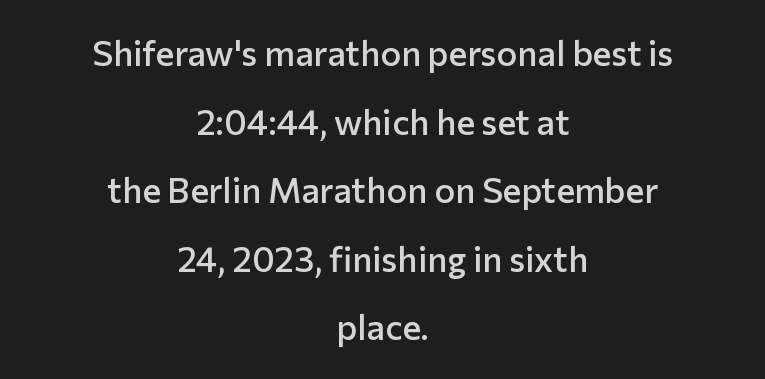
Q: Is the text bold? A: Semi-bold.
Q: Is the text italic (slanted)? A: No, it is upright.
Q: Is the typeface a serif or a sans-serif typeface? A: Sans-serif.
Q: Is the text underlined? A: No.
Q: How is the paragraph aligned? A: Centered.
Q: Is the spacing between letters normal or unusually wide? A: Normal.
Q: Is the spacing between lines tight, normal or loose? A: Loose.
Q: Width (condensed, normal, or wide)? A: Normal.
Q: Stroke contrast? A: Low.
Q: x-height? A: Medium.
Q: Monospaced? A: No.
